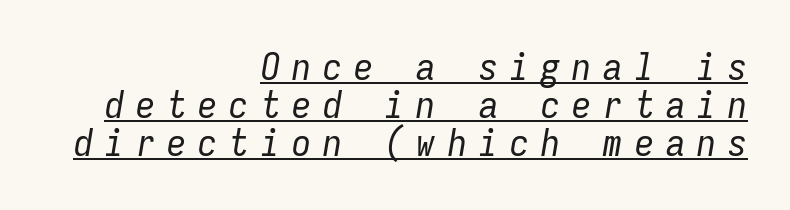
The image shows 38 px regular-weight, condensed type, italic (leaning right), monospaced; set right-aligned, tight line spacing (1.0x), unusually wide letter spacing (+0.32 em), underlined; low stroke contrast and a medium x-height.
